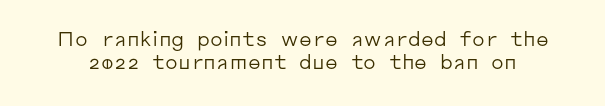
The passage shown has conventional tracking throughout. Designer's note — italics off, roman on. No letter is thick-stroked: the sample isn't bold. Plain, unruled lines of type.
